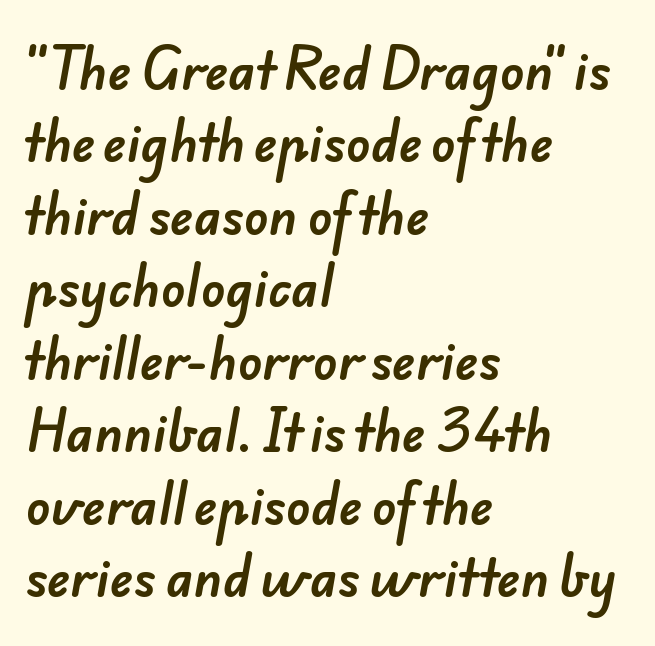
{"serif": "no", "width": "normal", "stroke_contrast": "low", "x_height": "small", "monospaced": "no", "underline": "no", "align": "left", "line_spacing": "normal", "line_spacing_ratio": 1.45, "letter_spacing": "normal", "letter_spacing_em": 0.0, "glyph_px": 50}
